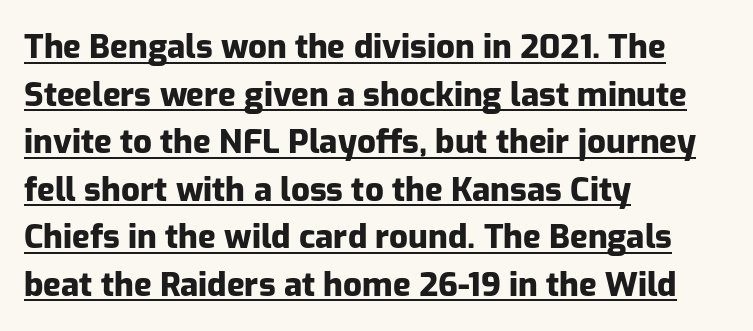
The image shows 33 px heavy sans-serif type, upright; set left-aligned, normal line spacing (1.44x), normal letter spacing, underlined; low stroke contrast and a medium x-height.
